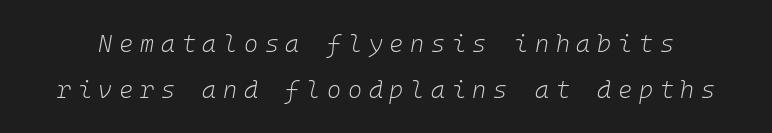
The leading is generous, giving the passage an open texture. Descender tails drop into unmarked territory. The tracking reads as deliberately expanded to a designer's eye. Designer's note — italics engaged.
